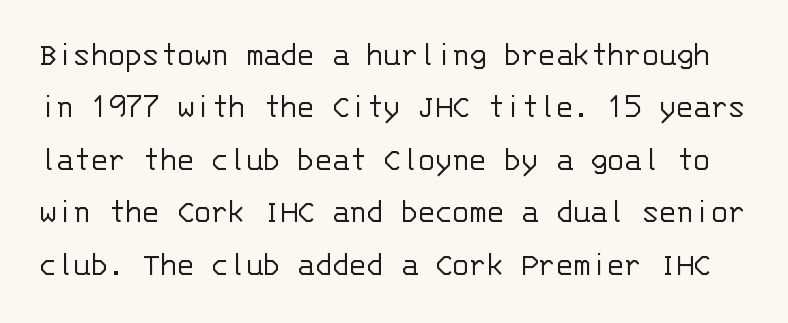
Q: Is the text bold? A: No.
Q: Is the text italic (slanted)? A: No, it is upright.
Q: Is the typeface a serif or a sans-serif typeface? A: Sans-serif.
Q: Is the text underlined? A: No.
Q: Is the spacing between letters normal or unusually wide? A: Normal.
Q: Is the spacing between lines tight, normal or loose? A: Normal.
Q: Width (condensed, normal, or wide)? A: Normal.
Q: Stroke contrast? A: Low.
Q: x-height? A: Large.
Q: Monospaced? A: Yes.
